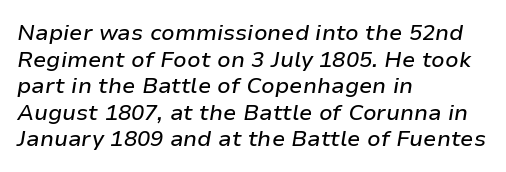
The image shows 22 px text type, italic (leaning right); set left-aligned, line spacing 1.21x, normal letter spacing, not underlined.
